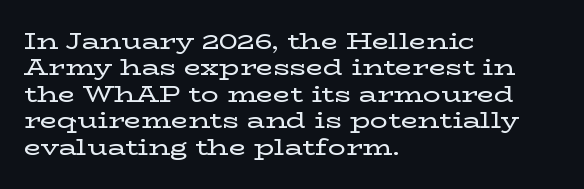
{"italic": "no", "underline": "no", "align": "left", "line_spacing_ratio": 1.2, "letter_spacing": "normal", "letter_spacing_em": 0.0, "glyph_px": 22}
